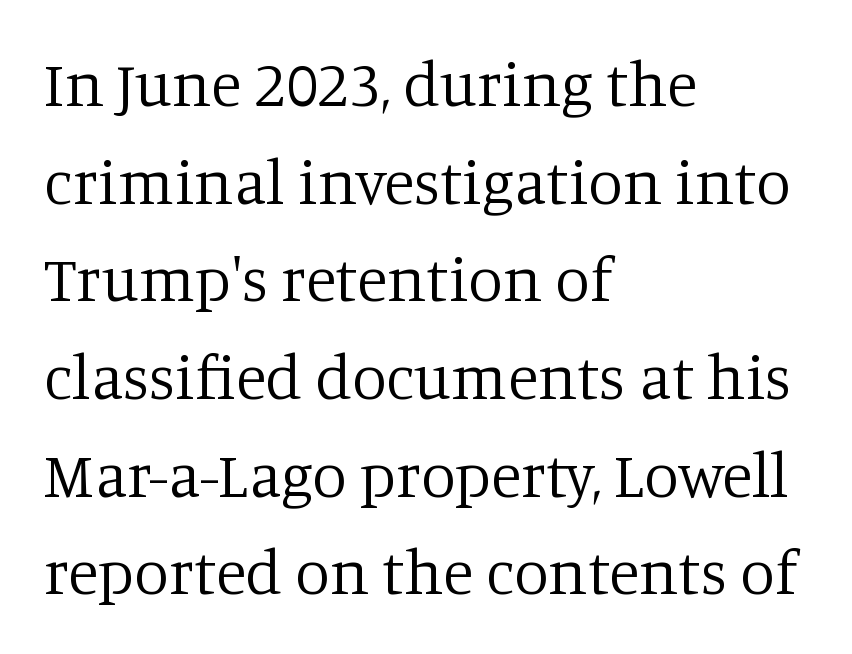
{"serif": "yes", "italic": "no", "bold": "no", "weight": "regular", "width": "normal", "stroke_contrast": "low", "x_height": "large", "monospaced": "no", "underline": "no", "align": "left", "line_spacing": "normal", "line_spacing_ratio": 1.55, "letter_spacing": "normal", "letter_spacing_em": 0.0, "glyph_px": 63}
